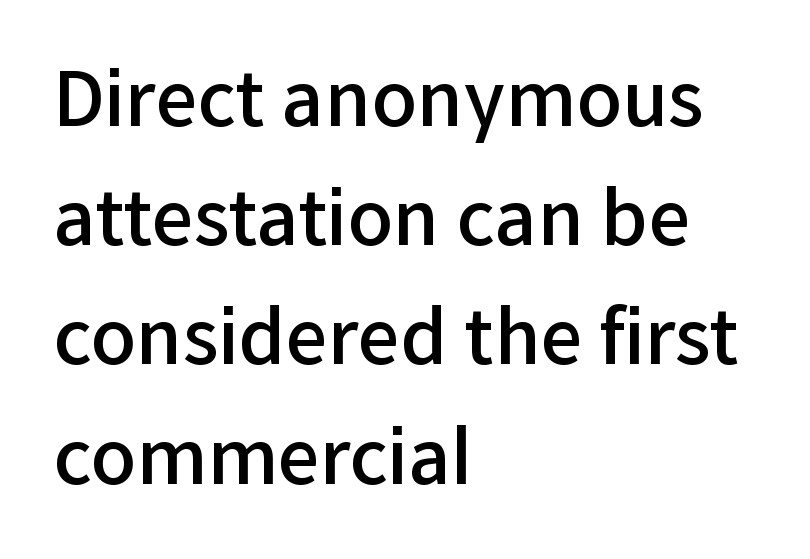
The image shows 75 px semibold sans-serif type, upright; set left-aligned, normal line spacing (1.59x), normal letter spacing, not underlined; low stroke contrast and a medium x-height.
